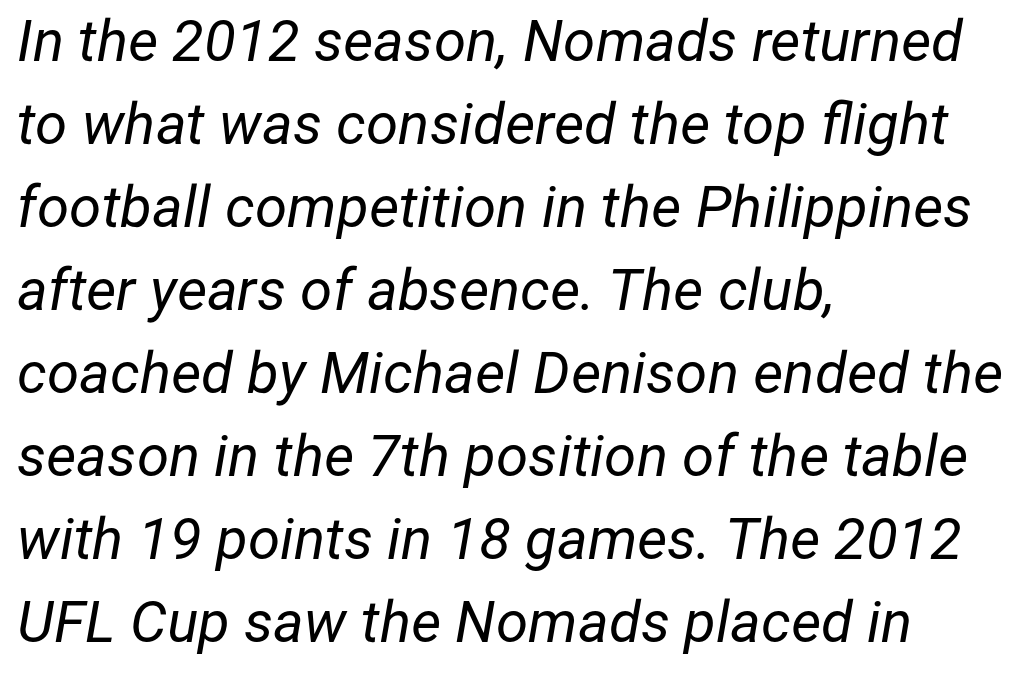
{"italic": "yes", "lean": "right", "slant_degrees": 12, "bold": "no", "weight": "regular", "width": "normal", "stroke_contrast": "low", "x_height": "medium", "monospaced": "no", "underline": "no", "align": "left", "line_spacing": "normal", "line_spacing_ratio": 1.43, "letter_spacing": "normal", "letter_spacing_em": 0.0, "glyph_px": 58}
